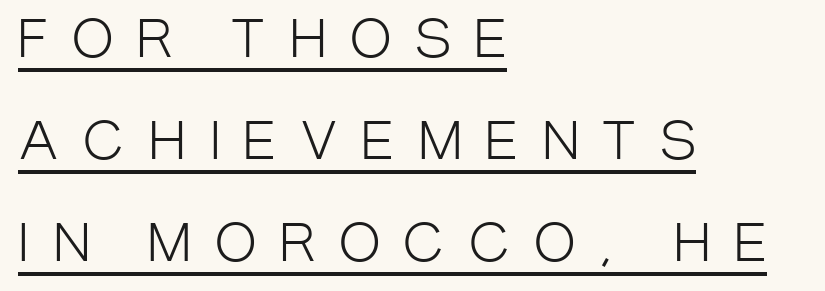
Q: Is the text bold? A: No.
Q: Is the text italic (slanted)? A: No, it is upright.
Q: Is the typeface a serif or a sans-serif typeface? A: Sans-serif.
Q: Is the text underlined? A: Yes.
Q: How is the paragraph aligned? A: Left-aligned.
Q: Is the spacing between letters normal or unusually wide? A: Unusually wide.
Q: Is the spacing between lines tight, normal or loose? A: Loose.
Q: Width (condensed, normal, or wide)? A: Condensed.
Q: Stroke contrast? A: Low.
Q: x-height? A: Large.
Q: Monospaced? A: No.
